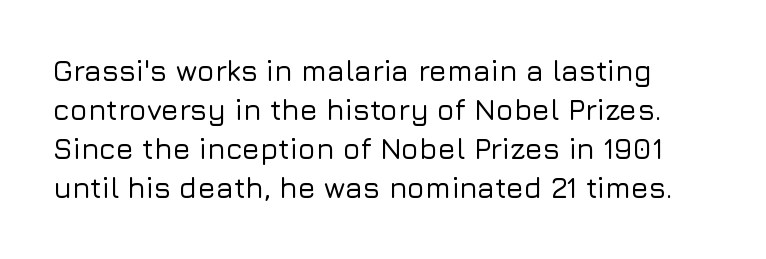
Q: Is the text italic (slanted)? A: No, it is upright.
Q: Is the typeface a serif or a sans-serif typeface? A: Sans-serif.
Q: Is the text underlined? A: No.
Q: Is the spacing between letters normal or unusually wide? A: Normal.
Q: Is the spacing between lines tight, normal or loose? A: Normal.
Q: Width (condensed, normal, or wide)? A: Normal.
Q: Stroke contrast? A: Low.
Q: x-height? A: Medium.
Q: Monospaced? A: No.
